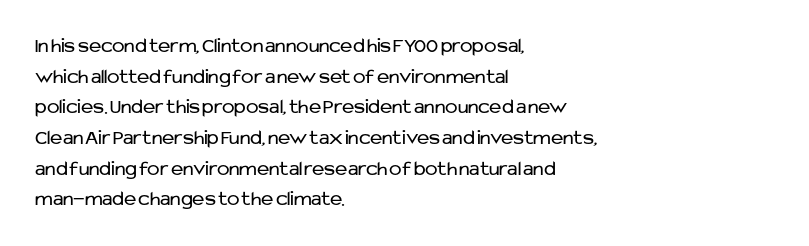
The image shows 21 px text type, upright; set left-aligned, normal line spacing (1.46x), normal letter spacing, not underlined.
